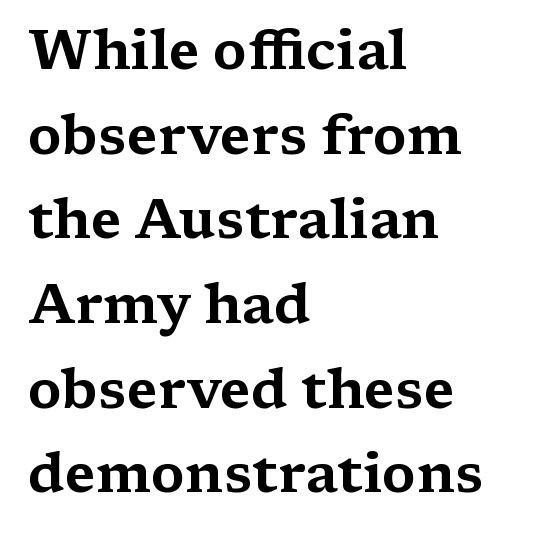
The image shows 55 px wide serif type, upright; set left-aligned, normal line spacing (1.54x), normal letter spacing, not underlined; medium stroke contrast and a medium x-height.
